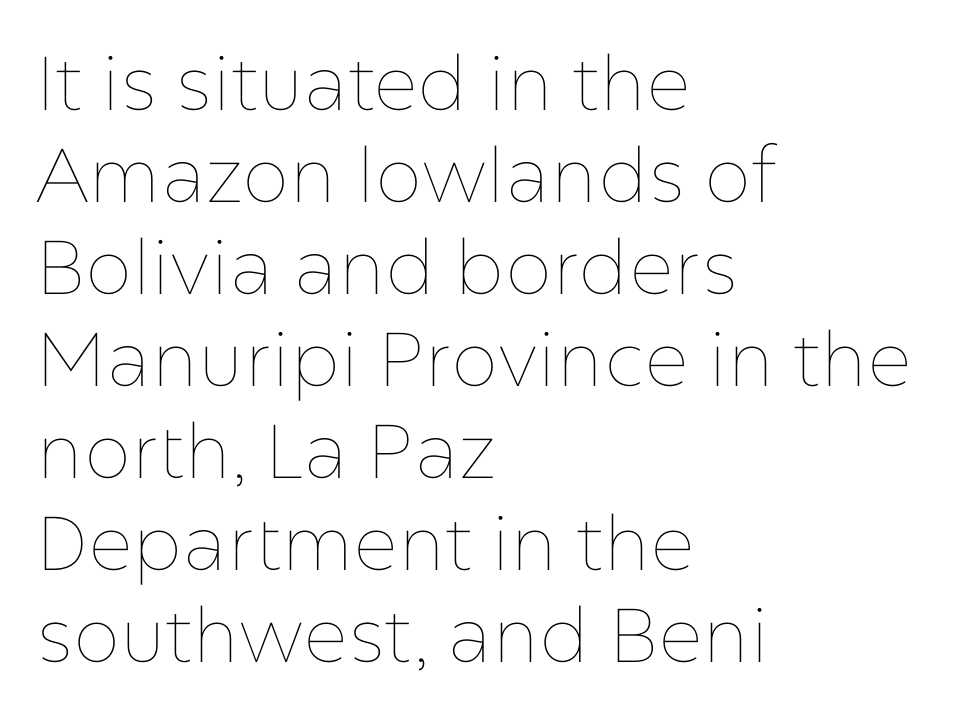
The typesetter chose a ragged-right arrangement here. Style check: upright. The specimen omits any rule beneath the text block's lines. This is not heavy type; no bold has been used. Spacing verdict: proportional, widths tailored to each character. The gaps between neighbouring characters are ordinary and unremarkable.
